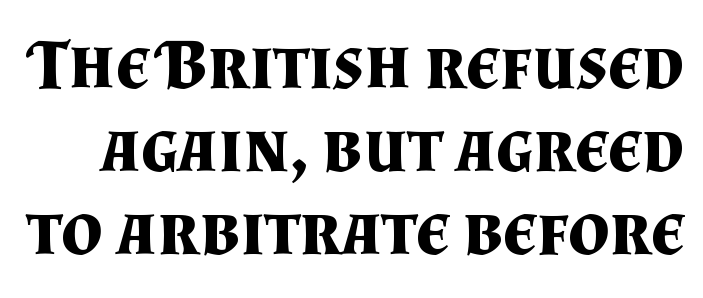
Q: Is the text bold? A: Yes.
Q: Is the text italic (slanted)? A: No, it is upright.
Q: Is the typeface a serif or a sans-serif typeface? A: Serif.
Q: Is the text underlined? A: No.
Q: Is the spacing between letters normal or unusually wide? A: Normal.
Q: Is the spacing between lines tight, normal or loose? A: Tight.
Q: Width (condensed, normal, or wide)? A: Normal.
Q: Stroke contrast? A: Medium.
Q: x-height? A: Small.
Q: Monospaced? A: No.
